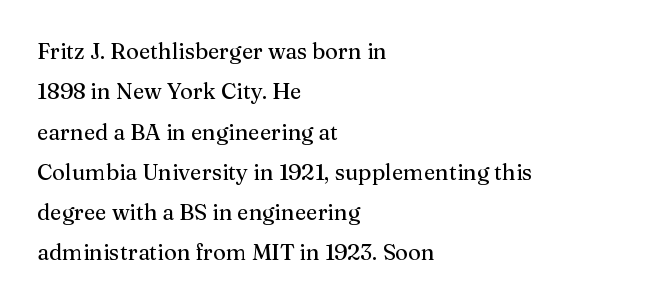
In terms of letterspacing, this is plain default setting. Which margin do the lines hug? The left one — the right edge is uneven. Words float on clear page, feet unadorned. Every character sits straight up, as roman type does.
